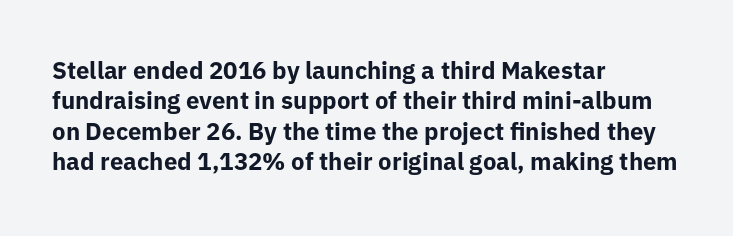
{"italic": "no", "bold": "yes", "underline": "no", "align": "left", "line_spacing": "normal", "line_spacing_ratio": 1.27, "letter_spacing": "normal", "letter_spacing_em": 0.0, "glyph_px": 24}
